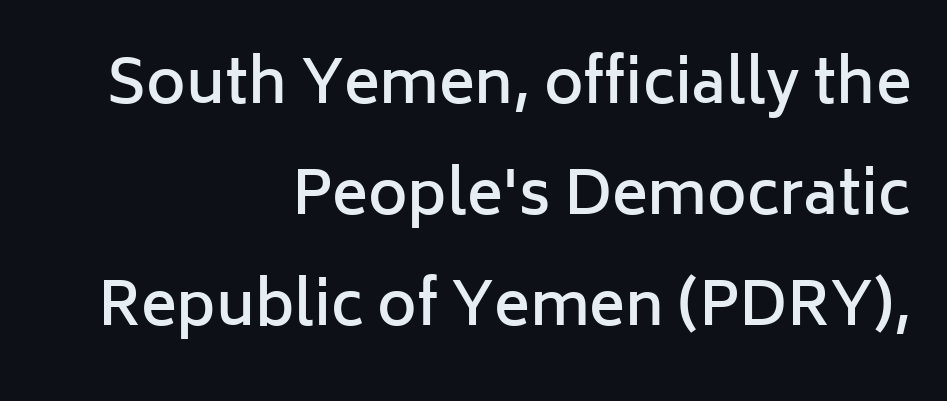
Q: Is the text bold? A: Semi-bold.
Q: Is the text italic (slanted)? A: No, it is upright.
Q: Is the typeface a serif or a sans-serif typeface? A: Sans-serif.
Q: Is the text underlined? A: No.
Q: How is the paragraph aligned? A: Right-aligned.
Q: Is the spacing between letters normal or unusually wide? A: Normal.
Q: Width (condensed, normal, or wide)? A: Normal.
Q: Stroke contrast? A: Low.
Q: x-height? A: Medium.
Q: Monospaced? A: No.
